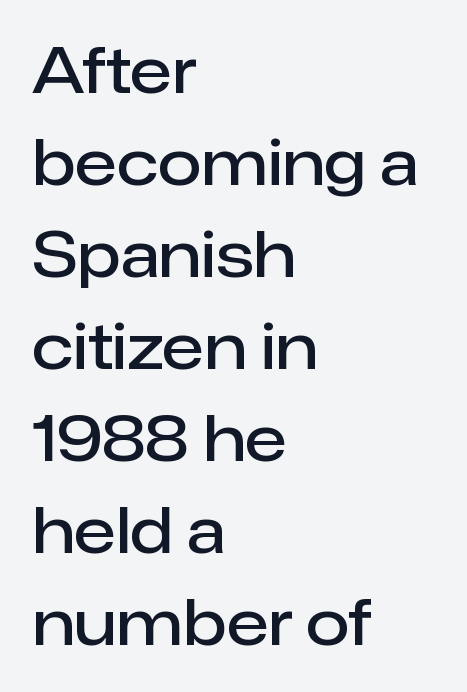
The image shows 63 px semibold sans-serif type, upright; set left-aligned, normal line spacing (1.46x), normal letter spacing, not underlined; low stroke contrast and a medium x-height.
